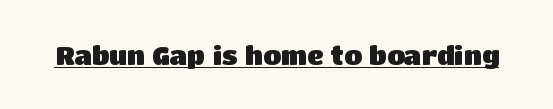
{"italic": "no", "bold": "yes", "underline": "yes", "letter_spacing": "normal", "letter_spacing_em": 0.0, "glyph_px": 26}
